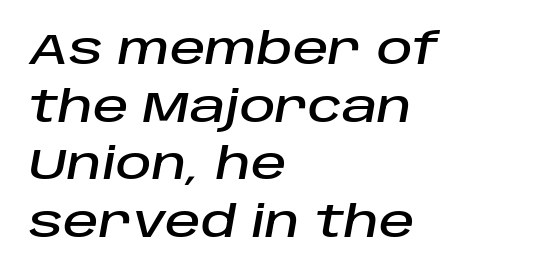
The passage shown is typed in a proportional face where columns would drift. The passage shown stacks its lines at a standard gap. Every character sits at an angle, as italics do. The rendering anchors every line to the left-hand side. Descenders are the only things crossing below the line. Letter spacing: default.
